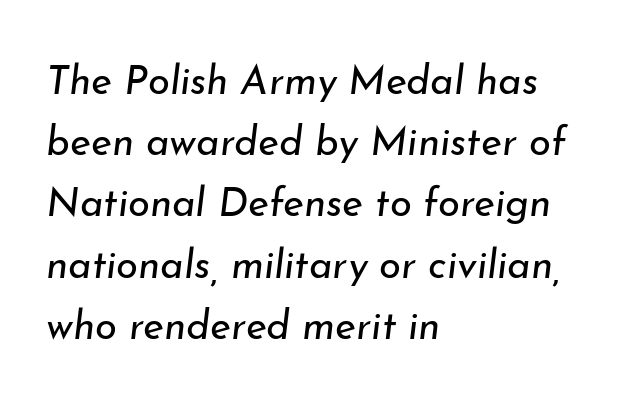
Q: Is the text bold? A: No.
Q: Is the text italic (slanted)? A: Yes, it leans right by about 7 degrees.
Q: Is the text underlined? A: No.
Q: How is the paragraph aligned? A: Left-aligned.
Q: Is the spacing between letters normal or unusually wide? A: Normal.
Q: Is the spacing between lines tight, normal or loose? A: Normal.
Q: Width (condensed, normal, or wide)? A: Normal.
Q: Stroke contrast? A: Low.
Q: x-height? A: Small.
Q: Monospaced? A: No.
